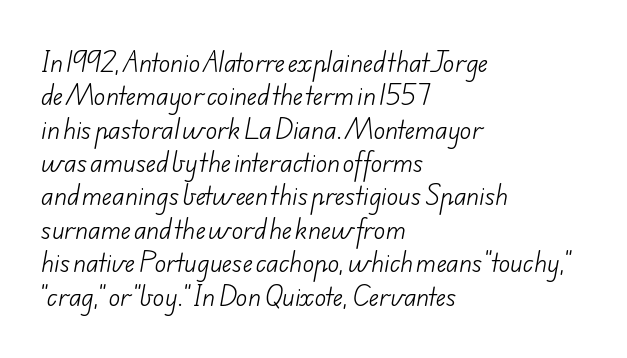
Vertical spacing — default. If you drew a ruler down the left edge, every line would touch it. Stems here are at most as thick as an everyday book face. Is the letter spacing exaggerated? No — it looks like the ordinary default.
